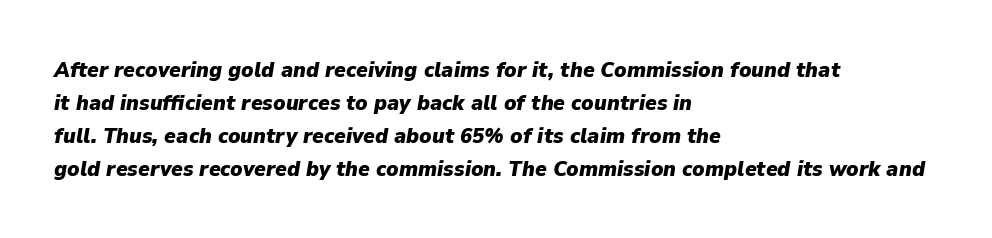
Inter-character spacing is left at the font's built-in metrics. Is there much room between lines? A standard amount, neither cramped nor airy. The passage shown leans; its letterforms are oblique. The passage shown is not underscored anywhere.
